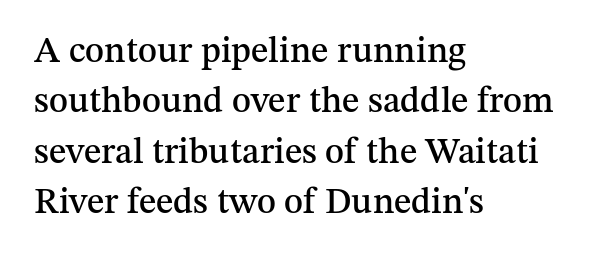
The image shows 36 px serif type, upright; set left-aligned, normal line spacing (1.4x), normal letter spacing, not underlined; medium stroke contrast and a medium x-height.
